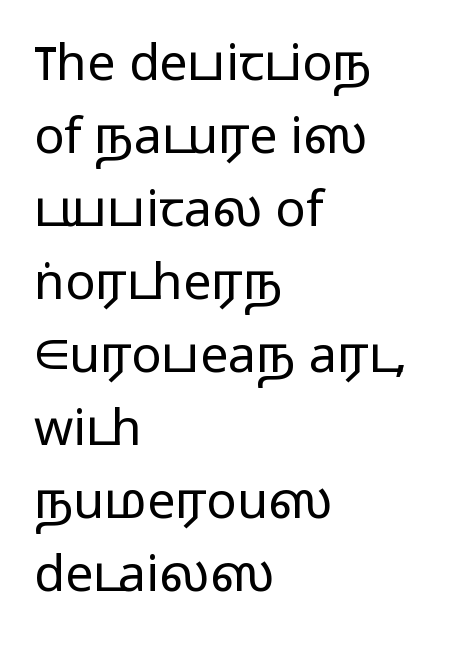
Quick note: not italic, upright. What's the leading like? Ordinary, nothing unusual. Nothing unusual about the tracking: characters are spaced as the font intends. Here the designer chose a conventional face with non-uniform glyph widths. Typographically, this falls in the sans-serif category.
